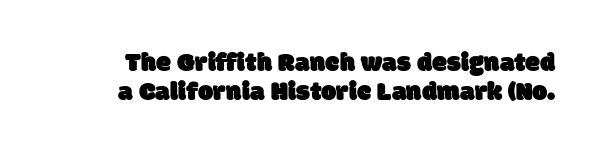
Q: Is the text underlined? A: No.
Q: Is the spacing between letters normal or unusually wide? A: Normal.
Q: Is the spacing between lines tight, normal or loose? A: Tight.
